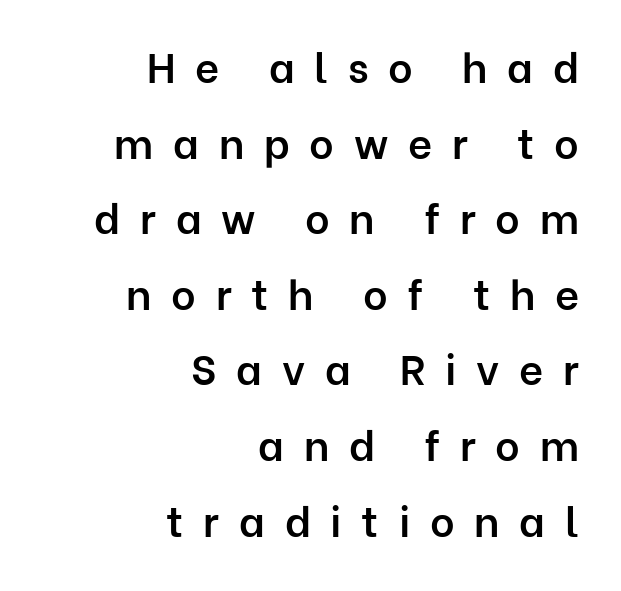
{"serif": "no", "italic": "no", "bold": "semi", "weight": "semibold", "width": "normal", "stroke_contrast": "low", "x_height": "medium", "monospaced": "no", "underline": "no", "align": "right", "line_spacing_ratio": 1.8, "letter_spacing": "wide", "letter_spacing_em": 0.47, "glyph_px": 42}
